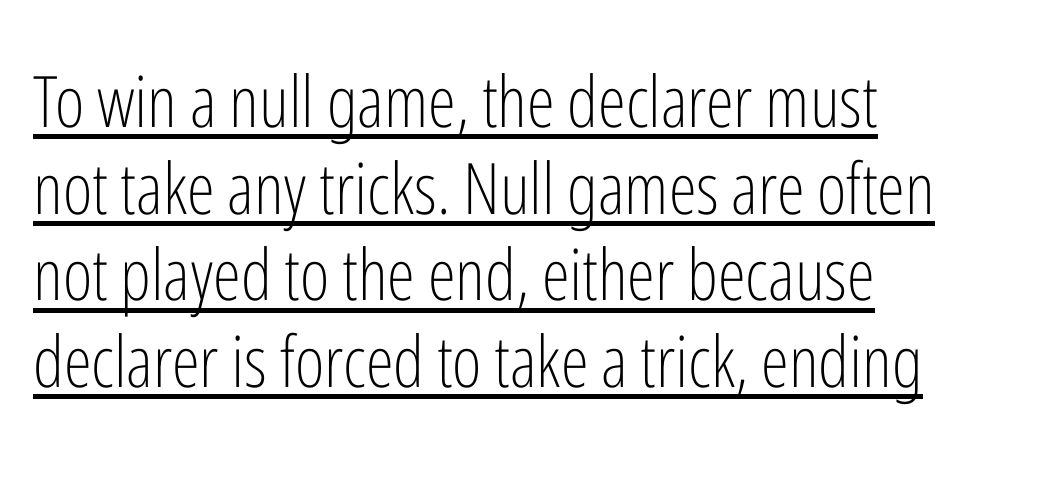
Q: Is the text bold? A: No.
Q: Is the text italic (slanted)? A: No, it is upright.
Q: Is the typeface a serif or a sans-serif typeface? A: Sans-serif.
Q: Is the text underlined? A: Yes.
Q: How is the paragraph aligned? A: Left-aligned.
Q: Is the spacing between letters normal or unusually wide? A: Normal.
Q: Width (condensed, normal, or wide)? A: Condensed.
Q: Stroke contrast? A: Low.
Q: x-height? A: Medium.
Q: Monospaced? A: No.
